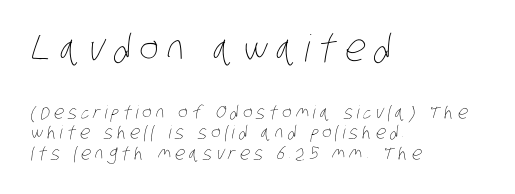
Q: Is the text bold? A: No.
Q: Is the text underlined? A: No.
Q: How is the paragraph aligned? A: Left-aligned.
Q: Is the spacing between letters normal or unusually wide? A: Unusually wide.
Q: Which block of text is set in a larger size, the first (top) or the second (bottom)? A: The first (top) one.
Q: Width (condensed, normal, or wide)? A: Condensed.
Q: Stroke contrast? A: Low.
Q: x-height? A: Large.
Q: Monospaced? A: No.
